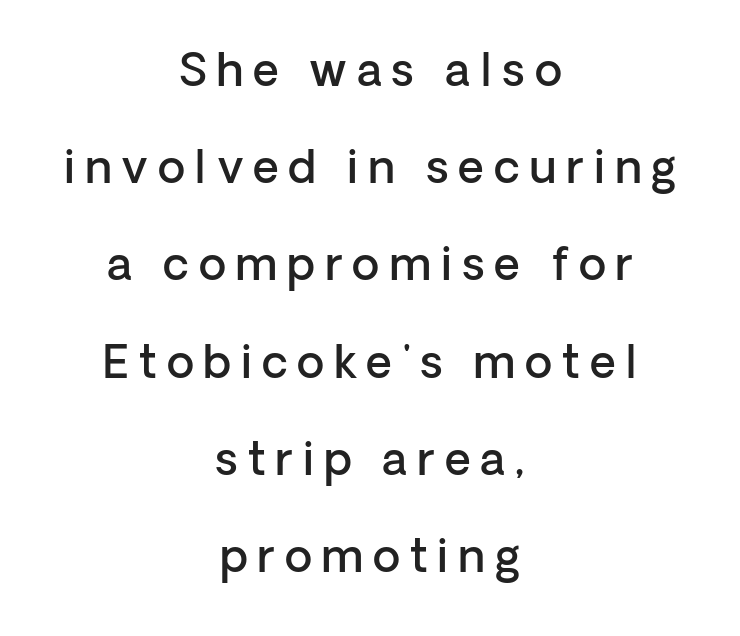
The specimen reads as upright at a glance. Line spacing here is loose. A typesetter would call this proportional, since set widths differ per character. A student would call this center alignment; a typographer would say set centered.
